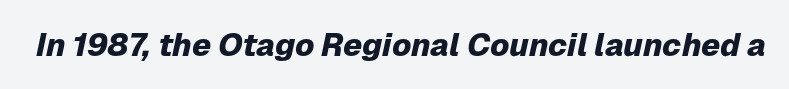
Q: Is the text bold? A: Yes.
Q: Is the text italic (slanted)? A: Yes, it leans right by about 12 degrees.
Q: Is the text underlined? A: No.
Q: Is the spacing between letters normal or unusually wide? A: Normal.
Q: Width (condensed, normal, or wide)? A: Normal.
Q: Stroke contrast? A: Low.
Q: x-height? A: Medium.
Q: Monospaced? A: No.
